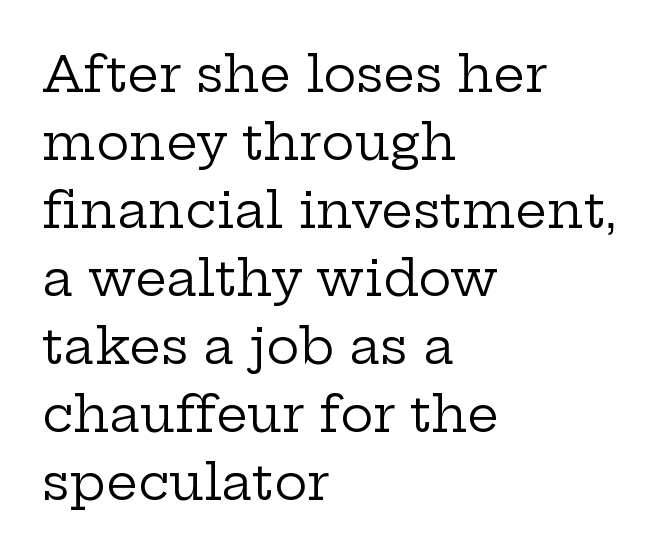
Q: Is the text bold? A: No.
Q: Is the text italic (slanted)? A: No, it is upright.
Q: Is the typeface a serif or a sans-serif typeface? A: Serif.
Q: Is the text underlined? A: No.
Q: How is the paragraph aligned? A: Left-aligned.
Q: Is the spacing between letters normal or unusually wide? A: Normal.
Q: Is the spacing between lines tight, normal or loose? A: Normal.
Q: Width (condensed, normal, or wide)? A: Wide.
Q: Stroke contrast? A: Low.
Q: x-height? A: Medium.
Q: Monospaced? A: No.
